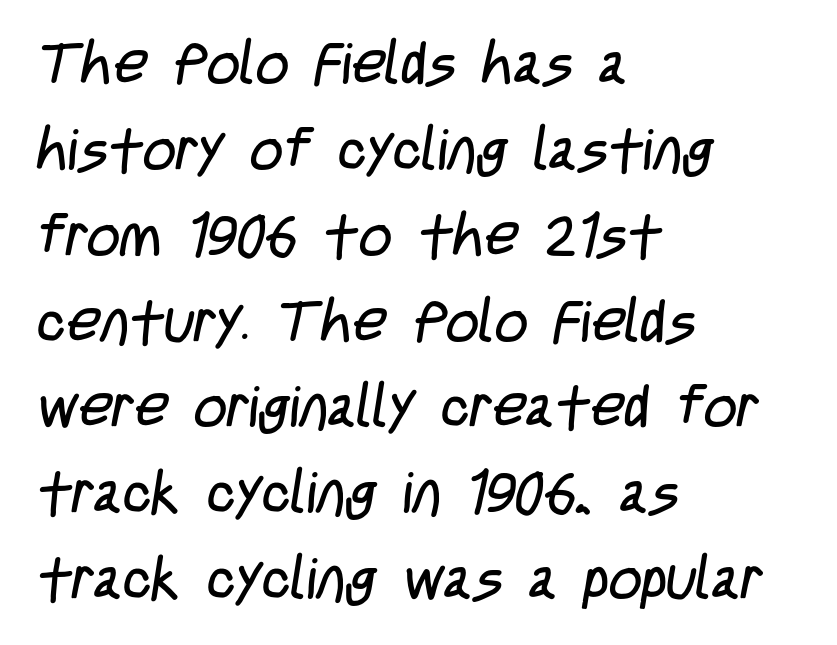
Q: Is the text bold? A: No.
Q: Is the typeface a serif or a sans-serif typeface? A: Sans-serif.
Q: Is the text underlined? A: No.
Q: How is the paragraph aligned? A: Left-aligned.
Q: Is the spacing between letters normal or unusually wide? A: Normal.
Q: Is the spacing between lines tight, normal or loose? A: Normal.
Q: Width (condensed, normal, or wide)? A: Condensed.
Q: Stroke contrast? A: Low.
Q: x-height? A: Large.
Q: Monospaced? A: No.
